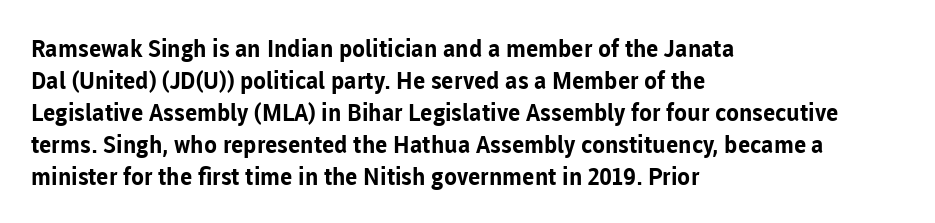
How are the letters spaced? Ordinarily, with no added tracking. Left-aligned paragraph, ragged on the right. The rows are spaced the way most documents space them. The glyphs are unaccompanied by any horizontal stroke below them. Weight check: bold — yes, fully. Ordinary non-slanted type is in use.
